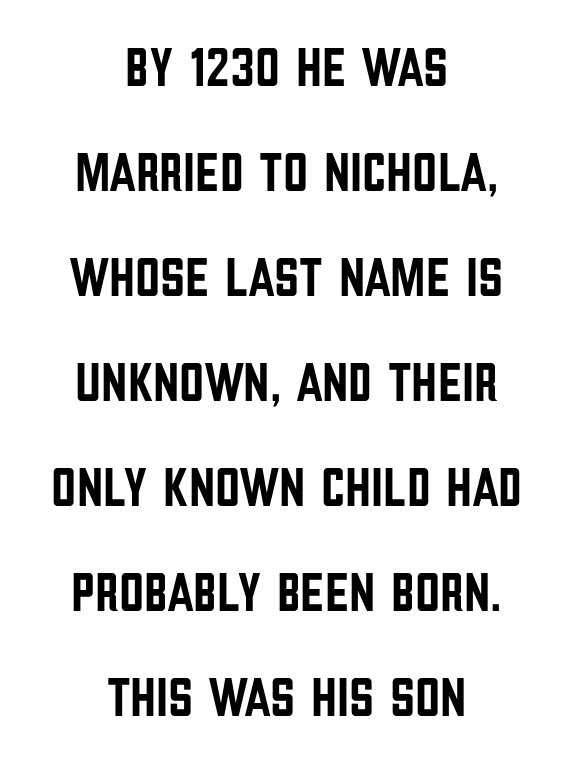
Q: Is the text italic (slanted)? A: No, it is upright.
Q: Is the typeface a serif or a sans-serif typeface? A: Sans-serif.
Q: Is the text underlined? A: No.
Q: How is the paragraph aligned? A: Centered.
Q: Is the spacing between letters normal or unusually wide? A: Normal.
Q: Is the spacing between lines tight, normal or loose? A: Loose.
Q: Width (condensed, normal, or wide)? A: Condensed.
Q: Stroke contrast? A: Low.
Q: x-height? A: Large.
Q: Monospaced? A: No.
